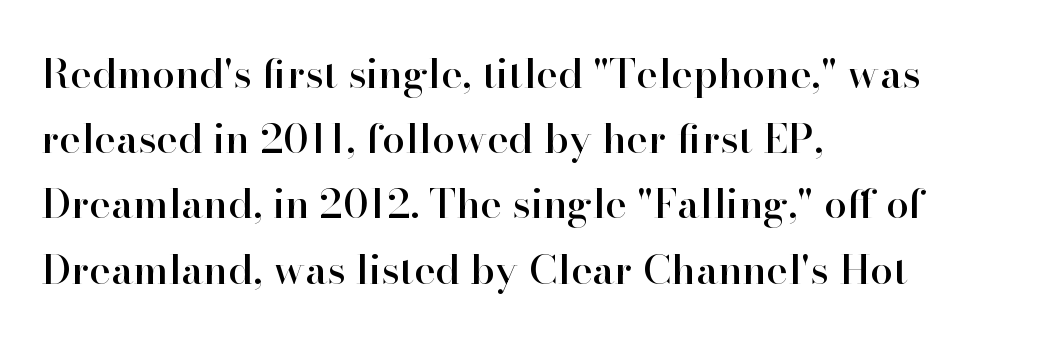
{"serif": "yes", "italic": "no", "width": "normal", "stroke_contrast": "high", "x_height": "small", "monospaced": "no", "underline": "no", "align": "left", "line_spacing": "normal", "line_spacing_ratio": 1.59, "letter_spacing": "normal", "letter_spacing_em": 0.0, "glyph_px": 41}
